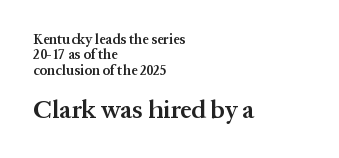
Casual observation: everything's shoved over to the left. Characters remain perfectly vertical along every line. Nothing unusual about the tracking: characters are spaced as the font intends. The space beneath each line is pristine and unruled.
